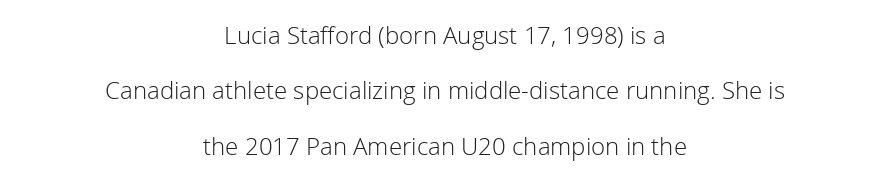
The image shows 24 px text type, upright; set centered, loose line spacing (2.31x), normal letter spacing, not underlined.
